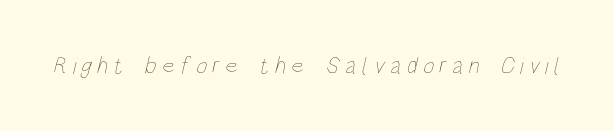
Nobody drew a line under any word here. Spacing between characters has been opened up far beyond the box default. Stroke mass is kept to a normal reading level or below.
